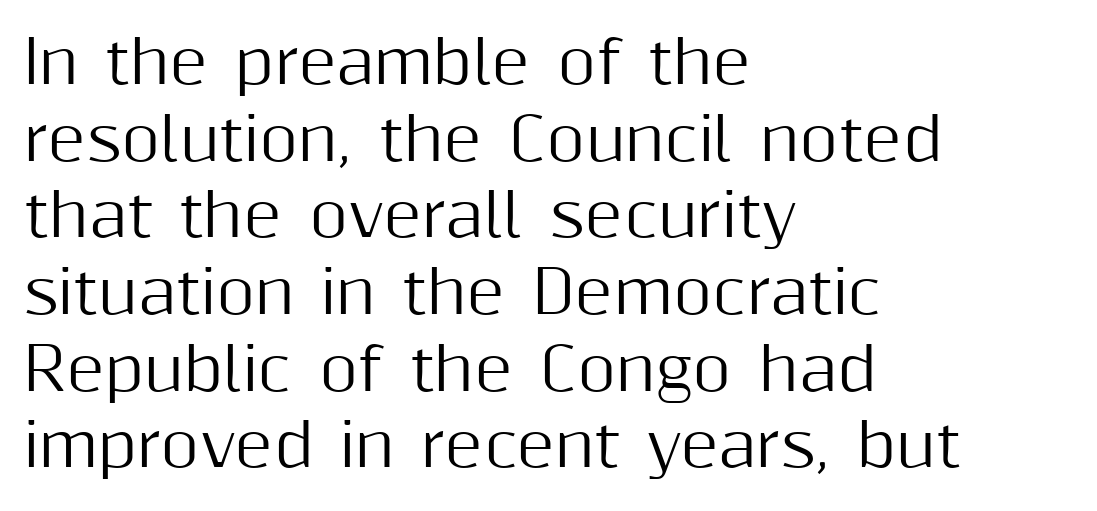
Glyph-to-glyph distance matches everyday printed text. Each row of text sits above clean, open space. Spacing verdict: proportional, widths tailored to each character. The vertical gap from one line to the next is medium. Layout note: lines flush left. Every character sits straight up, as roman type does.
